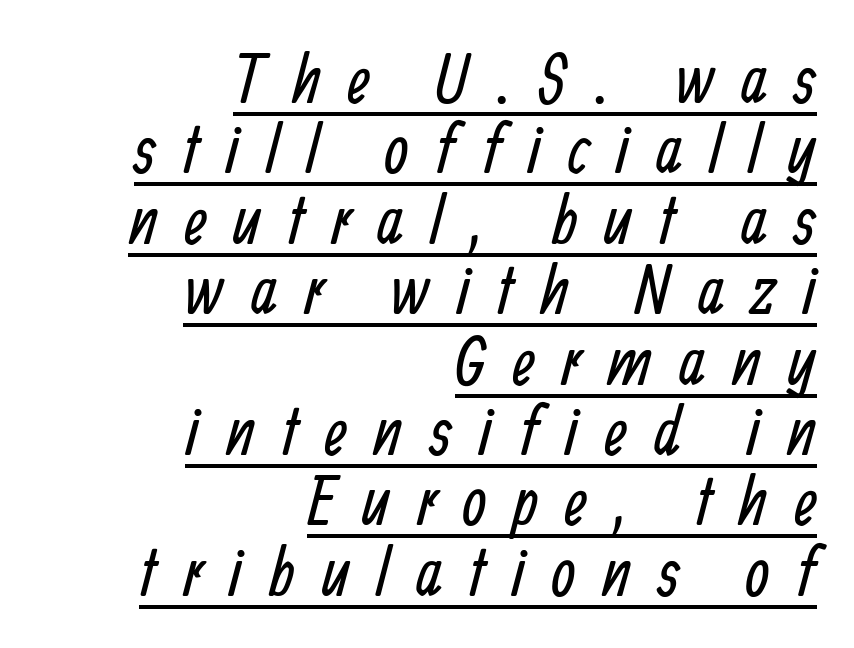
The image shows 69 px regular-weight, condensed sans-serif type; set right-aligned, tight line spacing (1.02x), unusually wide letter spacing (+0.39 em), underlined; low stroke contrast and a medium x-height.
